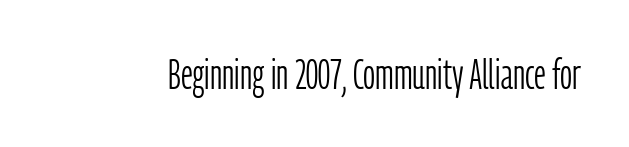
Vertical stems look standard width or narrower in stroke. Nope, no serifs anywhere on these letters. Default kerning and tracking; the words read as compact shapes. A typesetter would mark this as roman, not italic. The space directly below the letters is spotless.
